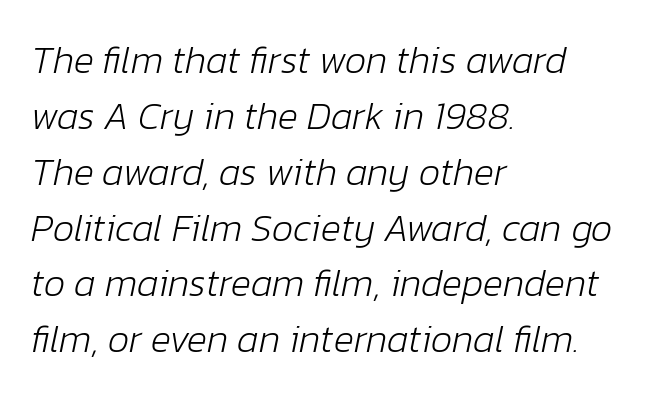
Q: Is the text bold? A: No.
Q: Is the text italic (slanted)? A: Yes, it leans right by about 12 degrees.
Q: Is the text underlined? A: No.
Q: How is the paragraph aligned? A: Left-aligned.
Q: Is the spacing between letters normal or unusually wide? A: Normal.
Q: Is the spacing between lines tight, normal or loose? A: Normal.
Q: Width (condensed, normal, or wide)? A: Normal.
Q: Stroke contrast? A: Low.
Q: x-height? A: Medium.
Q: Monospaced? A: No.
